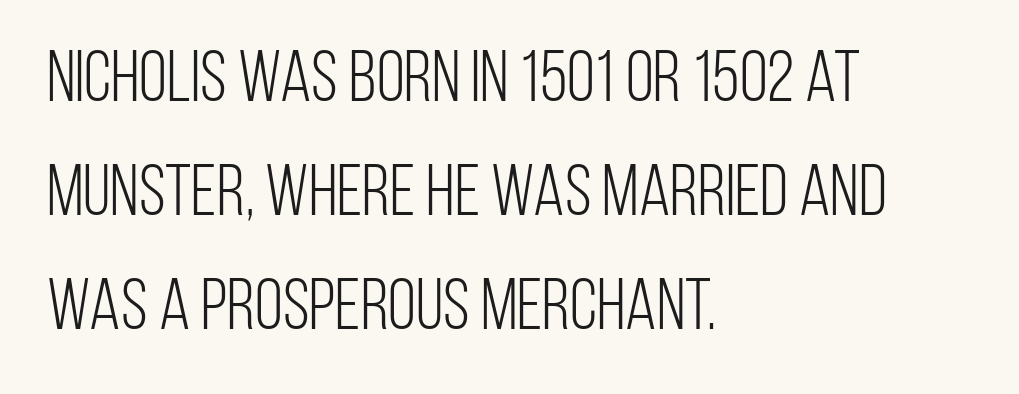
The characters are drawn with everyday or finer stroke widths. What stands out about the letter spacing? Nothing — it is the standard amount. Do the characters align in a grid? No, the font is proportional. This sample is left-justified, so line endings fall wherever the words run out.
